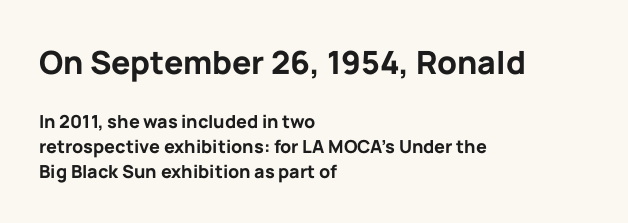
The image shows 32 px bold sans-serif type, upright; set left-aligned, normal line spacing (1.37x), normal letter spacing, not underlined; the first (top) block is 1.78x larger; low stroke contrast and a medium x-height.
